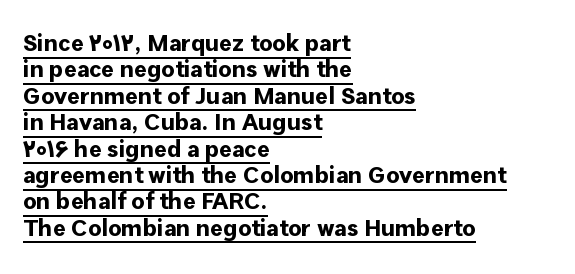
These lines huddle together more closely than default settings would place them. A rule runs beneath these lines of type. Emphasis by weight is at full strength: bold. Is the block centered? No — it sits flush against the left margin. Nothing unusual about the tracking: characters are spaced as the font intends. This is roman type, the default non-slanted kind.
